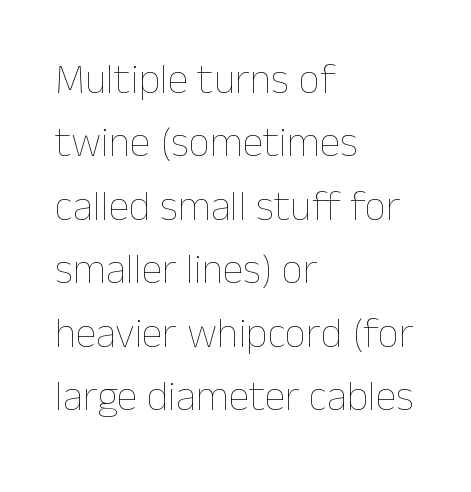
This sample is left-justified, so line endings fall wherever the words run out. Words appear dense and cohesive because spacing is normal. Vertical stems look standard width or narrower in stroke. Regarding leading, the lines here are spaced in the standard way. Anything drawn beneath the words? Only blank space. You could not count columns in this text — the font is proportionally spaced.
